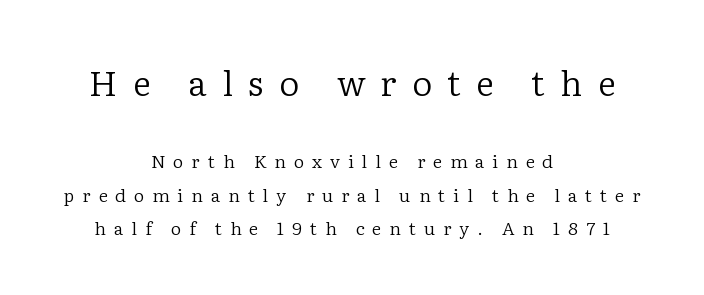
Q: Is the text bold? A: No.
Q: Is the text italic (slanted)? A: No, it is upright.
Q: Is the typeface a serif or a sans-serif typeface? A: Serif.
Q: Is the text underlined? A: No.
Q: How is the paragraph aligned? A: Centered.
Q: Is the spacing between letters normal or unusually wide? A: Unusually wide.
Q: Which block of text is set in a larger size, the first (top) or the second (bottom)? A: The first (top) one.
Q: Width (condensed, normal, or wide)? A: Normal.
Q: Stroke contrast? A: Low.
Q: x-height? A: Medium.
Q: Monospaced? A: No.
